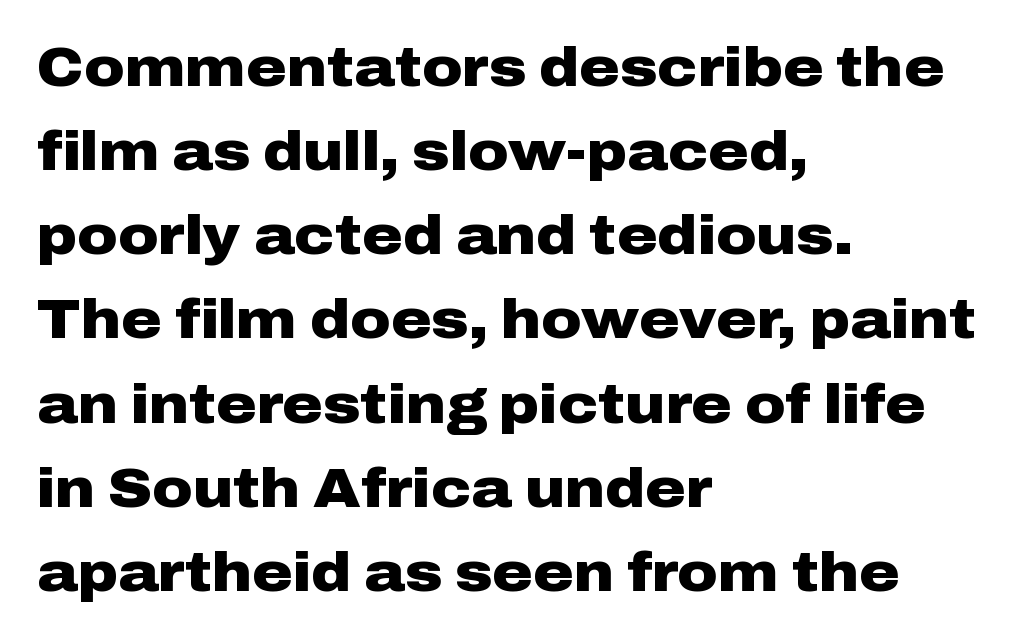
{"serif": "no", "italic": "no", "bold": "yes", "weight": "heavy", "width": "wide", "stroke_contrast": "low", "x_height": "medium", "monospaced": "no", "underline": "no", "align": "left", "line_spacing": "normal", "line_spacing_ratio": 1.53, "letter_spacing": "normal", "letter_spacing_em": 0.0, "glyph_px": 55}
